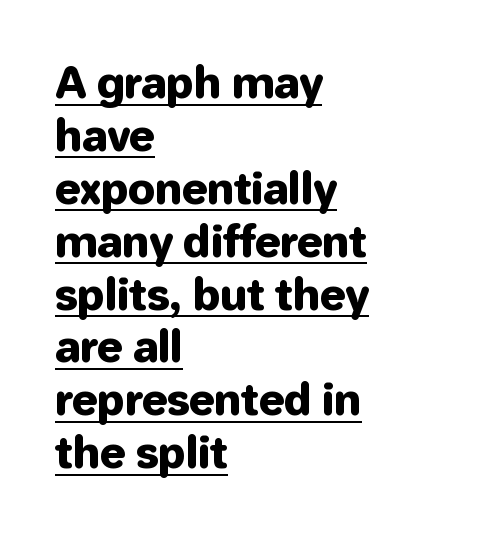
The image shows 43 px sans-serif type, upright; set left-aligned, line spacing 1.23x, normal letter spacing, underlined; low stroke contrast and a medium x-height.
